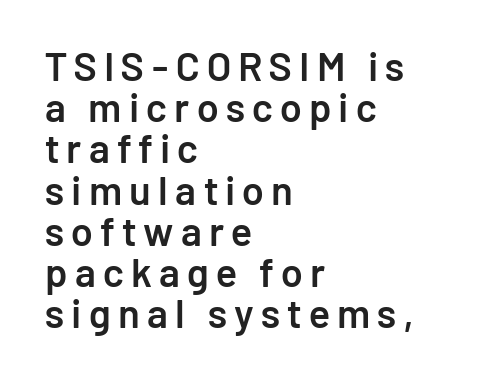
The rendering uses a small line-height, squeezing the rows. Caption: multi-line text, flush left, ragged right. The designer went with a sans here, leaving each stem footless. This rendering features lettering with no underline. Unlike italic type, these characters show no tilt at all.
